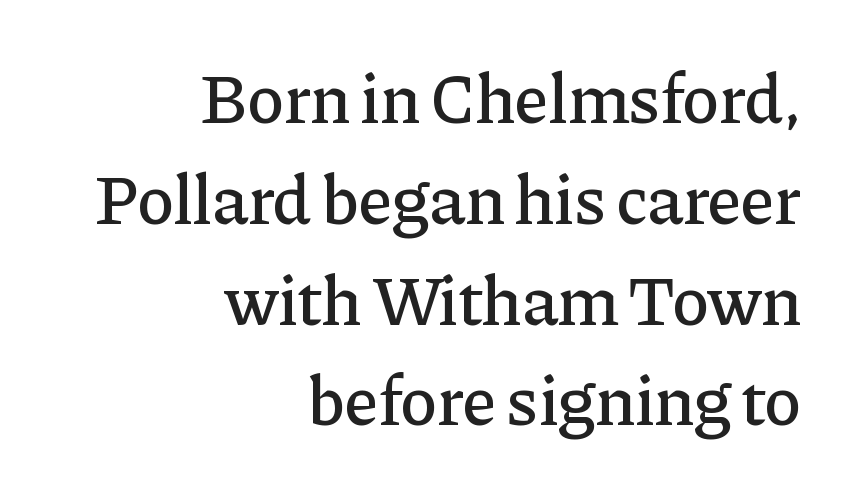
{"serif": "yes", "italic": "no", "width": "normal", "stroke_contrast": "low", "x_height": "medium", "monospaced": "no", "underline": "no", "align": "right", "line_spacing": "normal", "line_spacing_ratio": 1.44, "letter_spacing": "normal", "letter_spacing_em": 0.0, "glyph_px": 70}
